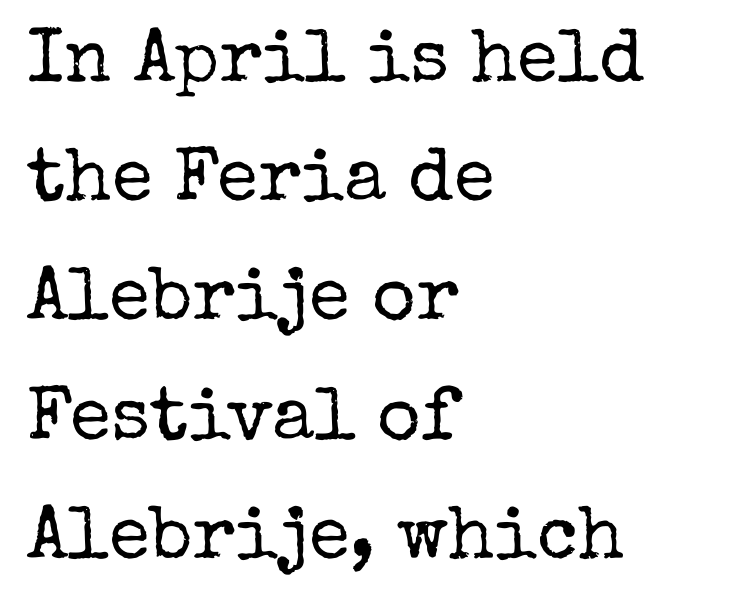
{"serif": "yes", "italic": "no", "bold": "no", "weight": "regular", "width": "normal", "stroke_contrast": "low", "x_height": "medium", "monospaced": "no", "underline": "no", "align": "left", "line_spacing": "normal", "line_spacing_ratio": 1.59, "letter_spacing": "normal", "letter_spacing_em": 0.0, "glyph_px": 75}
